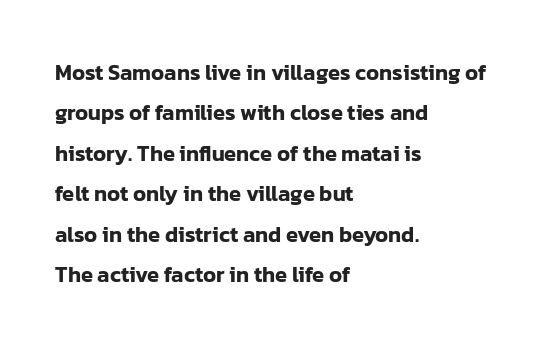
Underlining? Definitely not there. Posture: upright roman. These lines keep a tight, regular rhythm from letter to letter. Where is the straight margin? On the left.
